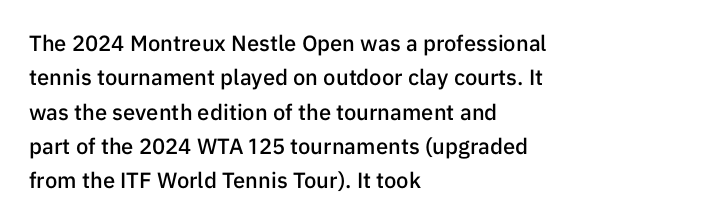
The lines in this sample share a left origin and differ only in where they stop. Firm but not heavy-handed strokes: this text is semibold. A typesetter would call this leading conventional body-copy spacing. Decoration check: the copy has no underline. There is no visible air inserted between adjacent glyphs. Ordinary non-slanted type is in use.
